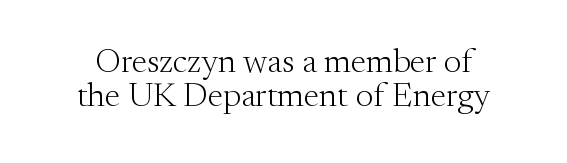
{"serif": "yes", "italic": "no", "bold": "no", "weight": "light", "width": "normal", "stroke_contrast": "medium", "x_height": "small", "monospaced": "no", "underline": "no", "line_spacing": "tight", "line_spacing_ratio": 0.99, "letter_spacing": "normal", "letter_spacing_em": 0.0, "glyph_px": 34}
